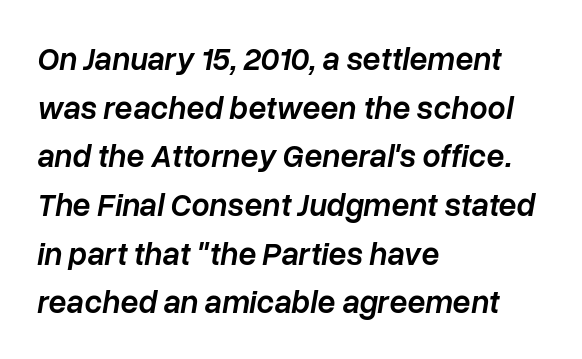
Q: Is the text bold? A: Semi-bold.
Q: Is the text italic (slanted)? A: Yes, it leans right by about 10 degrees.
Q: Is the text underlined? A: No.
Q: How is the paragraph aligned? A: Left-aligned.
Q: Is the spacing between letters normal or unusually wide? A: Normal.
Q: Is the spacing between lines tight, normal or loose? A: Normal.
Q: Width (condensed, normal, or wide)? A: Normal.
Q: Stroke contrast? A: Low.
Q: x-height? A: Medium.
Q: Monospaced? A: No.
